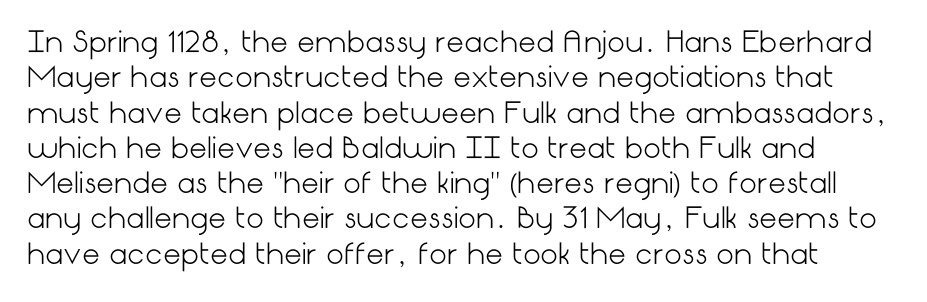
The image shows 28 px light sans-serif type, upright; set normal line spacing (1.26x), normal letter spacing, not underlined; low stroke contrast and a medium x-height.
